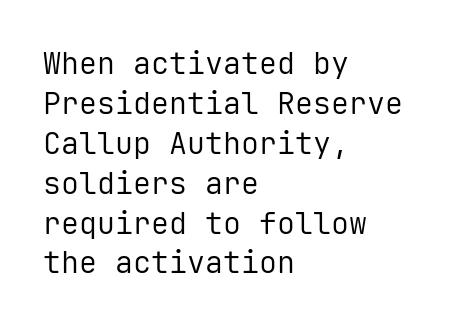
Q: Is the text bold? A: No.
Q: Is the text italic (slanted)? A: No, it is upright.
Q: Is the typeface a serif or a sans-serif typeface? A: Sans-serif.
Q: Is the text underlined? A: No.
Q: How is the paragraph aligned? A: Left-aligned.
Q: Is the spacing between letters normal or unusually wide? A: Normal.
Q: Is the spacing between lines tight, normal or loose? A: Normal.
Q: Width (condensed, normal, or wide)? A: Normal.
Q: Stroke contrast? A: Low.
Q: x-height? A: Medium.
Q: Monospaced? A: Yes.
